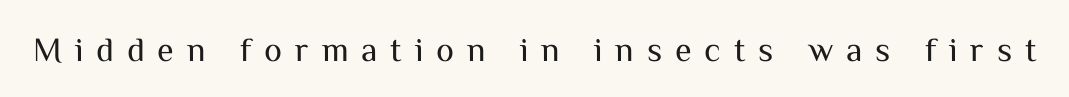
Q: Is the text bold? A: No.
Q: Is the text italic (slanted)? A: No, it is upright.
Q: Is the typeface a serif or a sans-serif typeface? A: Sans-serif.
Q: Is the text underlined? A: No.
Q: Is the spacing between letters normal or unusually wide? A: Unusually wide.
Q: Width (condensed, normal, or wide)? A: Normal.
Q: Stroke contrast? A: Medium.
Q: x-height? A: Medium.
Q: Monospaced? A: No.
